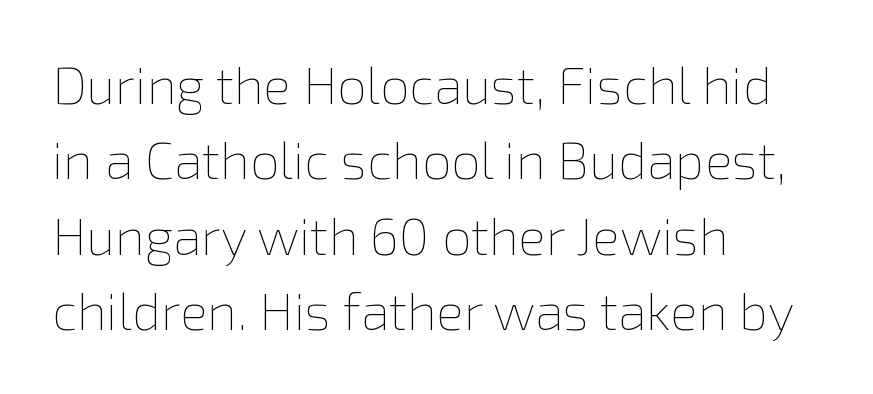
Q: Is the text bold? A: No.
Q: Is the text italic (slanted)? A: No, it is upright.
Q: Is the text underlined? A: No.
Q: How is the paragraph aligned? A: Left-aligned.
Q: Is the spacing between letters normal or unusually wide? A: Normal.
Q: Is the spacing between lines tight, normal or loose? A: Normal.
Q: Width (condensed, normal, or wide)? A: Normal.
Q: x-height? A: Medium.
Q: Monospaced? A: No.
